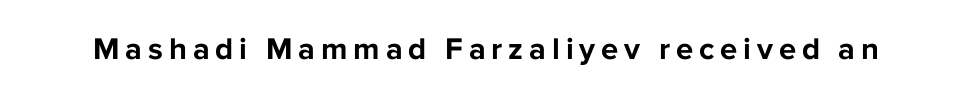
Plenty of ink on the page — the face is bold. The glyphs are unaccompanied by any horizontal stroke below them. Regarding serifs, this sample does without them. The type sits square on the baseline with zero lean.
